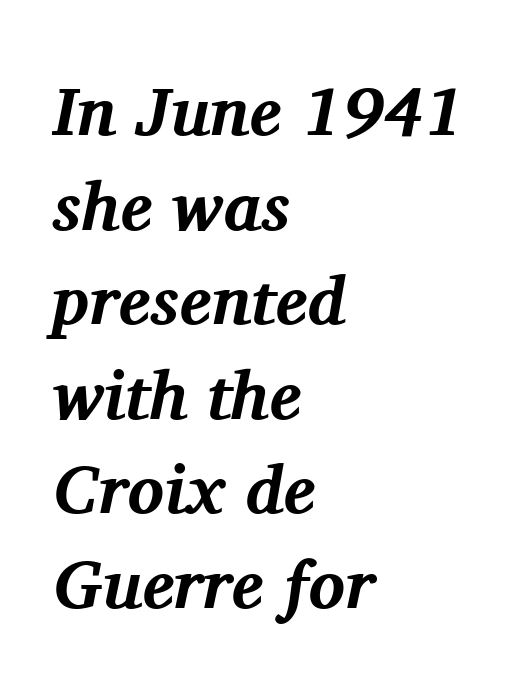
The face used here has a pronounced slope to its letters. A typesetter would call this proportional, since set widths differ per character. The vertical gap from one line to the next is medium. Serifs: yes, visible at the terminals of the letterforms. The rendering keeps characters at their native spacing. The text block is weighted toward the left margin, trailing off unevenly rightward.
